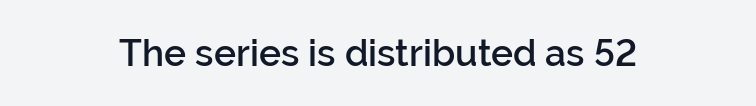
The image shows 37 px semibold sans-serif type, upright; set centered, normal letter spacing, not underlined; low stroke contrast and a medium x-height.
